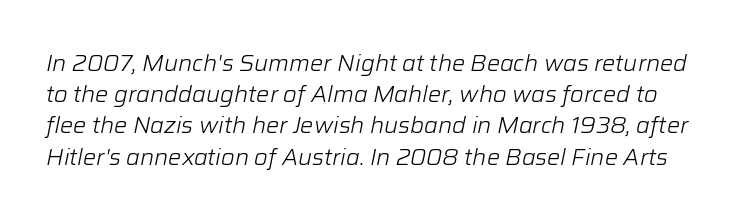
Stroke mass is kept to a normal reading level or below. The words here are not underlined. Summary of vertical rhythm: regular, with standard interline spacing. Observe the ordinary spacing: letters are neighbours, not strangers. The specimen reads as italic at a glance.
